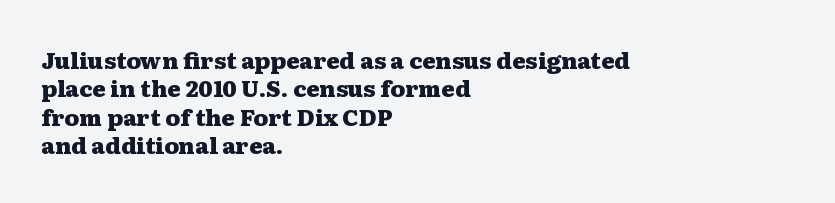
Plain, unruled lines of type. Heft: maximum for text — a bold. The tracking reads as untouched default to a designer's eye. Nope, not italic — everything's standing straight.
